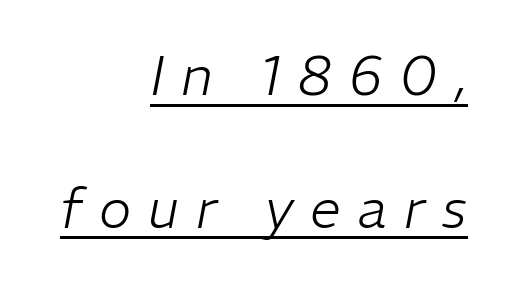
Q: Is the text bold? A: No.
Q: Is the text italic (slanted)? A: Yes, it leans right by about 11 degrees.
Q: Is the text underlined? A: Yes.
Q: How is the paragraph aligned? A: Right-aligned.
Q: Is the spacing between letters normal or unusually wide? A: Unusually wide.
Q: Is the spacing between lines tight, normal or loose? A: Loose.
Q: Width (condensed, normal, or wide)? A: Normal.
Q: Stroke contrast? A: Low.
Q: x-height? A: Medium.
Q: Monospaced? A: No.
